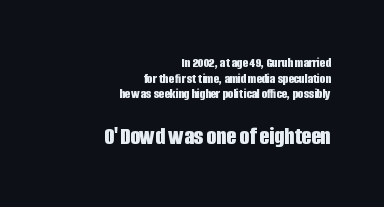
{"italic": "no", "bold": "yes", "underline": "no", "align": "right", "line_spacing": "tight", "line_spacing_ratio": 1.12, "letter_spacing": "normal", "letter_spacing_em": 0.0, "larger_block": "second", "size_ratio": 1.79, "glyph_px": 25}
